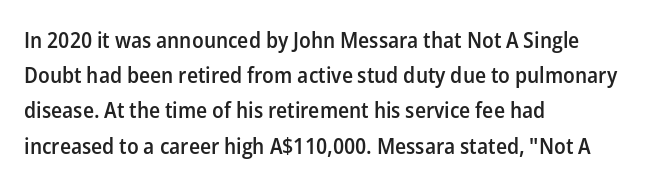
Q: Is the text bold? A: Semi-bold.
Q: Is the text italic (slanted)? A: No, it is upright.
Q: Is the text underlined? A: No.
Q: How is the paragraph aligned? A: Left-aligned.
Q: Is the spacing between letters normal or unusually wide? A: Normal.
Q: Is the spacing between lines tight, normal or loose? A: Normal.
